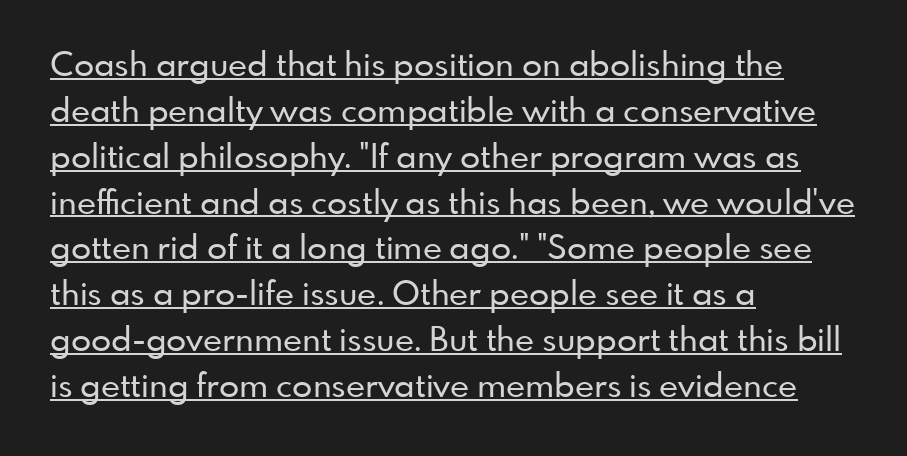
This is the regular roman posture of the typeface. Regarding serifs, this sample does without them. This rendering uses left alignment, leaving the right contour irregular. Characters follow at the spacing the type designer built in. The rendering uses natural spacing where letterforms have individual widths.
